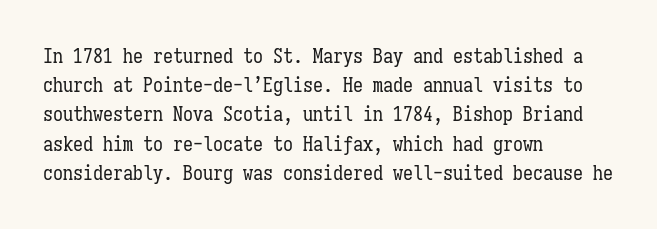
{"italic": "no", "bold": "no", "underline": "no", "align": "left", "line_spacing": "normal", "line_spacing_ratio": 1.46, "letter_spacing": "normal", "letter_spacing_em": 0.0, "glyph_px": 20}
